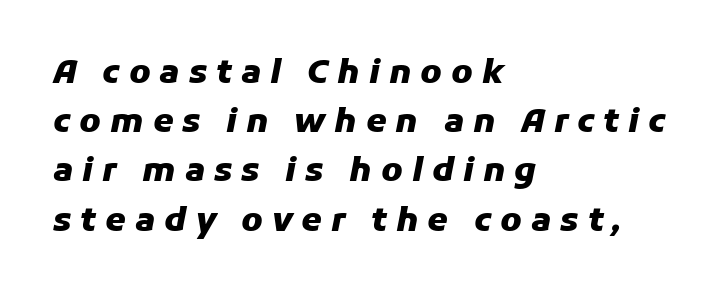
Q: Is the text bold? A: Yes.
Q: Is the text italic (slanted)? A: Yes, it leans right by about 11 degrees.
Q: Is the text underlined? A: No.
Q: How is the paragraph aligned? A: Left-aligned.
Q: Is the spacing between letters normal or unusually wide? A: Unusually wide.
Q: Is the spacing between lines tight, normal or loose? A: Normal.
Q: Width (condensed, normal, or wide)? A: Normal.
Q: Stroke contrast? A: Low.
Q: x-height? A: Medium.
Q: Monospaced? A: No.
